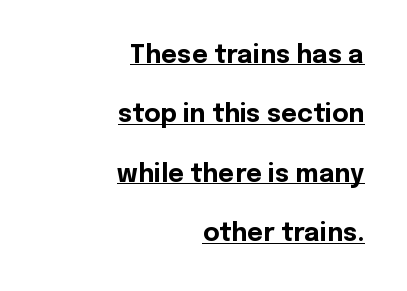
{"italic": "no", "bold": "yes", "underline": "yes", "align": "right", "line_spacing": "loose", "line_spacing_ratio": 2.38, "letter_spacing": "normal", "letter_spacing_em": 0.0, "glyph_px": 25}
